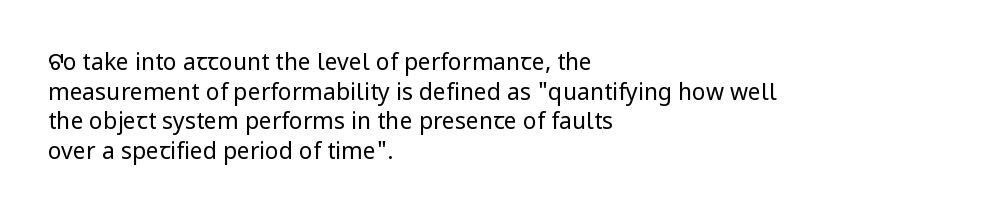
Q: Is the text bold? A: No.
Q: Is the text italic (slanted)? A: No, it is upright.
Q: Is the text underlined? A: No.
Q: How is the paragraph aligned? A: Left-aligned.
Q: Is the spacing between letters normal or unusually wide? A: Normal.
Q: Is the spacing between lines tight, normal or loose? A: Normal.
